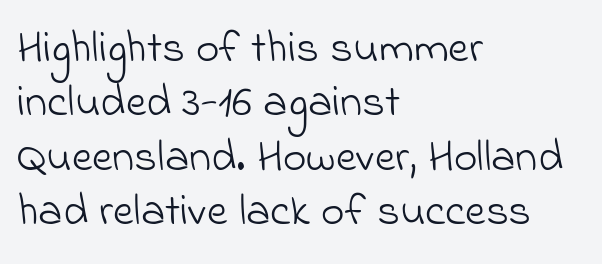
Q: Is the text bold? A: No.
Q: Is the typeface a serif or a sans-serif typeface? A: Sans-serif.
Q: Is the text underlined? A: No.
Q: How is the paragraph aligned? A: Left-aligned.
Q: Is the spacing between letters normal or unusually wide? A: Normal.
Q: Width (condensed, normal, or wide)? A: Normal.
Q: Stroke contrast? A: Low.
Q: x-height? A: Small.
Q: Monospaced? A: No.
